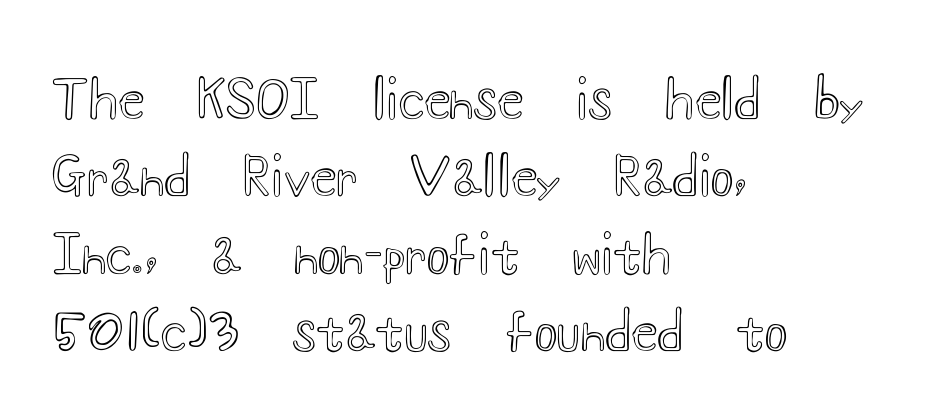
Posture: straight, roman, zero tilt. The lines in this sample share a left origin and differ only in where they stop. The baseline area is clear. How would I describe the line gaps? Plain and ordinary.
